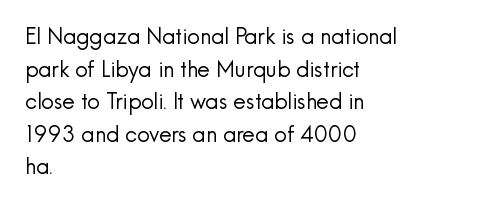
Rows of type keep a routine distance in the vertical direction. The space beneath each line is pristine and unruled. Which margin do the lines hug? The left one — the right edge is uneven. The letterforms sit shoulder to shoulder at normal distance.
